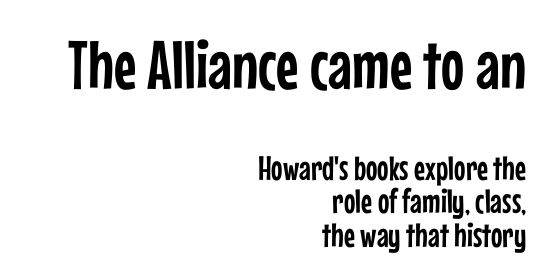
{"serif": "no", "italic": "no", "width": "condensed", "stroke_contrast": "low", "x_height": "medium", "monospaced": "no", "underline": "no", "align": "right", "line_spacing": "tight", "line_spacing_ratio": 0.99, "letter_spacing": "normal", "letter_spacing_em": 0.0, "larger_block": "first", "size_ratio": 2.03, "glyph_px": 69}
